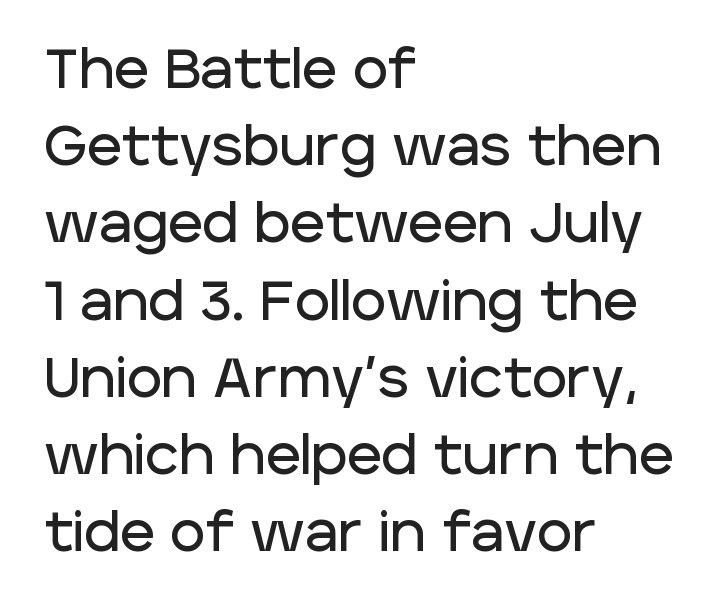
The image shows 54 px sans-serif type, upright; set left-aligned, normal line spacing (1.43x), normal letter spacing, not underlined; low stroke contrast and a large x-height.
